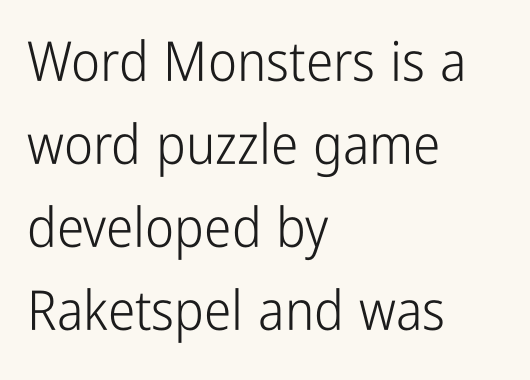
The image shows 55 px light, condensed sans-serif type, upright; set left-aligned, normal line spacing (1.51x), normal letter spacing, not underlined; low stroke contrast and a medium x-height.
